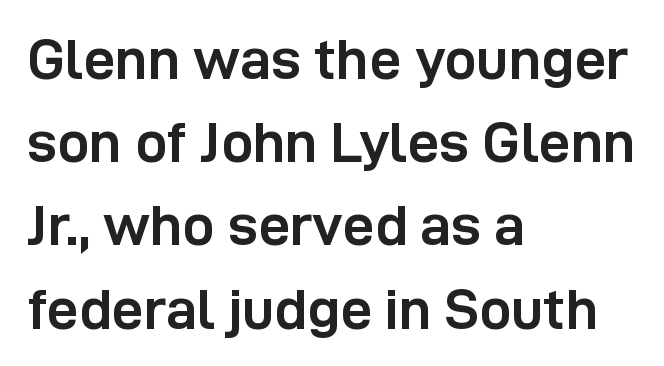
The image shows 57 px semibold sans-serif type, upright; set left-aligned, normal line spacing (1.46x), normal letter spacing, not underlined; low stroke contrast and a medium x-height.
